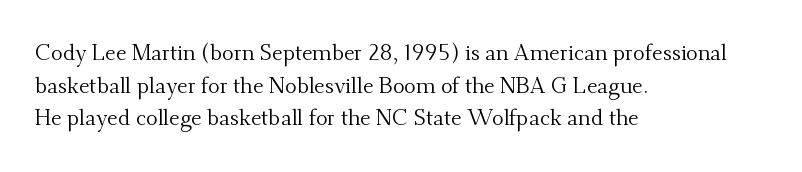
The image shows 22 px text type, upright; set left-aligned, normal line spacing (1.48x), normal letter spacing, not underlined.
